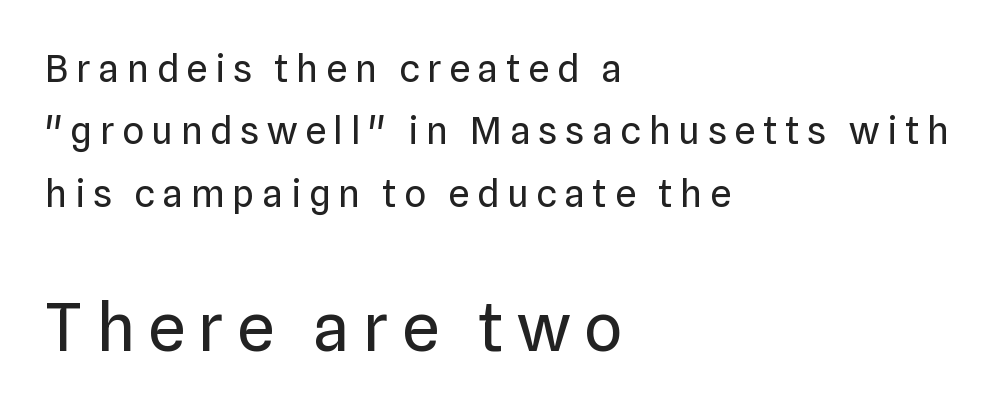
{"serif": "no", "italic": "no", "bold": "no", "weight": "regular", "width": "normal", "stroke_contrast": "low", "x_height": "medium", "monospaced": "no", "underline": "no", "align": "left", "line_spacing": "normal", "line_spacing_ratio": 1.64, "letter_spacing": "wide", "letter_spacing_em": 0.2, "larger_block": "second", "size_ratio": 1.76, "glyph_px": 67}
